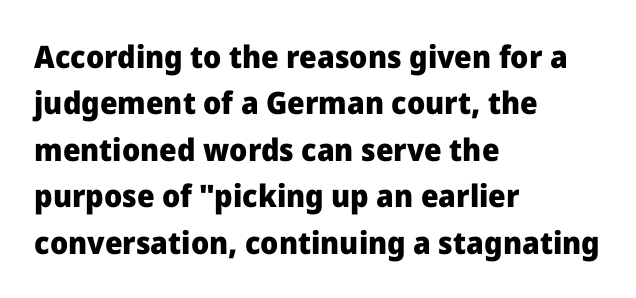
The axis of the letterforms is exactly vertical. Nothing unusual about the tracking: characters are spaced as the font intends. Regarding leading, the lines here are spaced in the standard way. The face used here is proportionally spaced, like ordinary book or web type. The characters look thick and weighty, a clear bold. Unlike a traditional serif, this face leaves its strokes unadorned.
